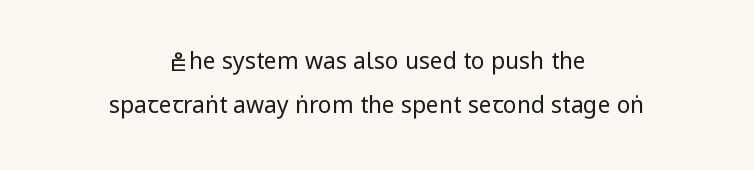
The image shows 23 px text type, upright; set centered, loose line spacing (1.91x), normal letter spacing, not underlined.
